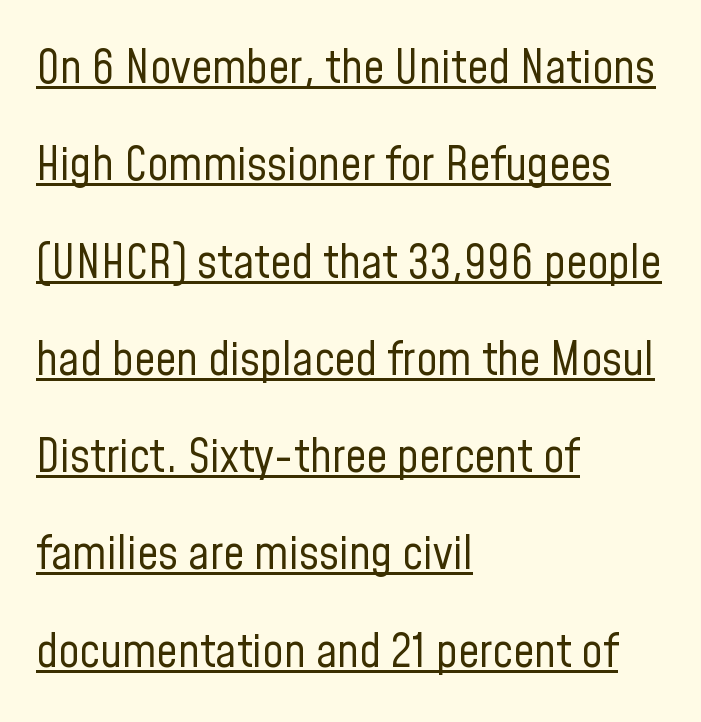
Q: Is the text bold? A: No.
Q: Is the text italic (slanted)? A: No, it is upright.
Q: Is the typeface a serif or a sans-serif typeface? A: Sans-serif.
Q: Is the text underlined? A: Yes.
Q: How is the paragraph aligned? A: Left-aligned.
Q: Is the spacing between letters normal or unusually wide? A: Normal.
Q: Is the spacing between lines tight, normal or loose? A: Loose.
Q: Width (condensed, normal, or wide)? A: Condensed.
Q: Stroke contrast? A: Low.
Q: x-height? A: Medium.
Q: Monospaced? A: No.
